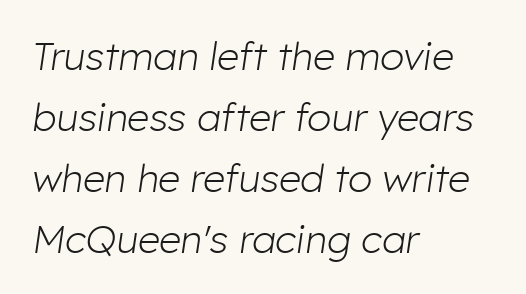
The image shows 39 px light type, italic (leaning right); set left-aligned, normal line spacing (1.56x), normal letter spacing, not underlined; low stroke contrast and a medium x-height.
